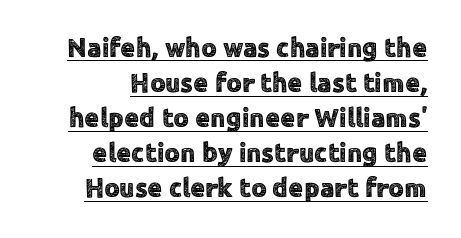
The typography opts for an upright posture over an oblique one. Honestly, the underline is the first thing you notice here. Rows of type keep a routine distance in the vertical direction. A typesetter would call this zero additional tracking.
